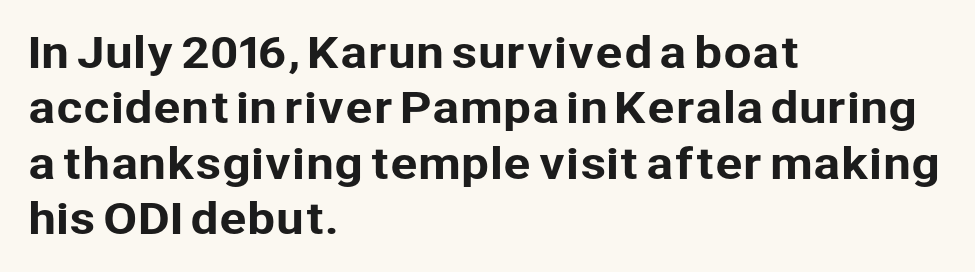
{"serif": "no", "italic": "no", "width": "normal", "stroke_contrast": "low", "x_height": "medium", "monospaced": "no", "underline": "no", "align": "left", "line_spacing": "normal", "line_spacing_ratio": 1.35, "letter_spacing": "normal", "letter_spacing_em": 0.0, "glyph_px": 41}
